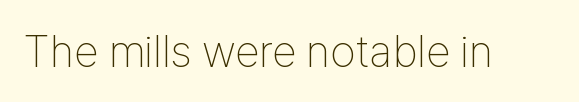
Stems and bowls with no extra thickness — not bold. Nothing unusual about the tracking: characters are spaced as the font intends. Italic: no, the glyphs are upright roman. Note the varied advance widths — an 'i' is clearly narrower than an 'm'. A bare baseline throughout the passage.
